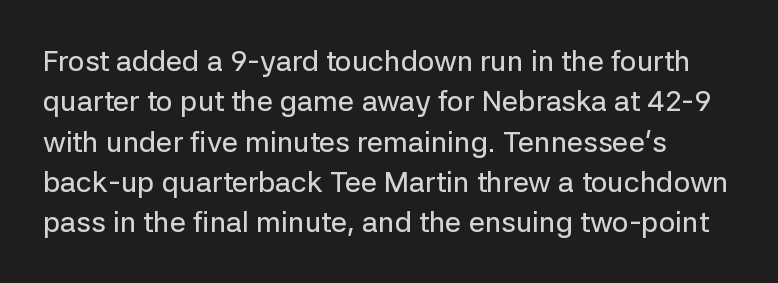
The image shows 29 px sans-serif type, upright; set normal line spacing (1.39x), normal letter spacing, not underlined; low stroke contrast and a medium x-height.
